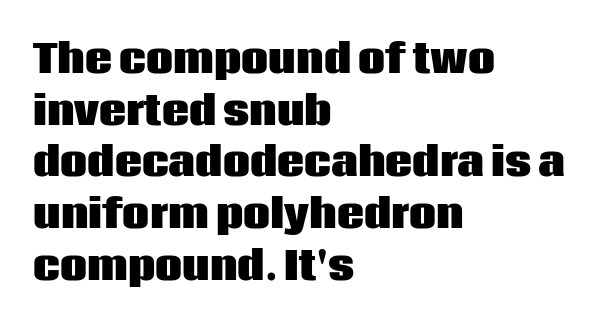
{"serif": "no", "italic": "no", "bold": "yes", "weight": "heavy", "width": "normal", "stroke_contrast": "low", "x_height": "large", "monospaced": "no", "underline": "no", "align": "left", "line_spacing": "normal", "line_spacing_ratio": 1.36, "letter_spacing": "normal", "letter_spacing_em": 0.0, "glyph_px": 38}
